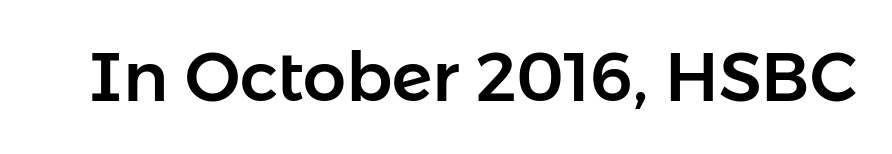
{"serif": "no", "italic": "no", "width": "normal", "stroke_contrast": "low", "x_height": "medium", "monospaced": "no", "underline": "no", "letter_spacing": "normal", "letter_spacing_em": 0.0, "glyph_px": 68}
